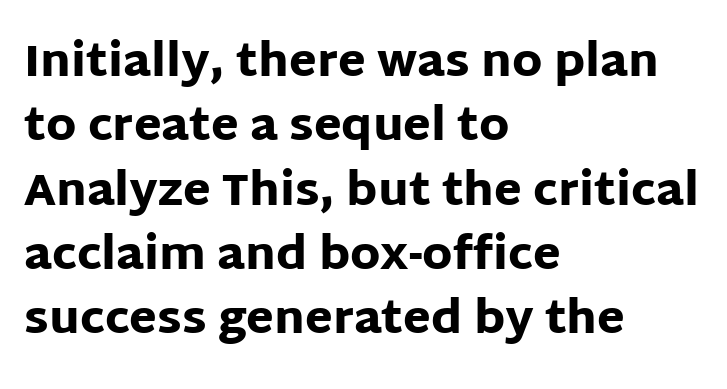
{"serif": "no", "italic": "no", "bold": "yes", "weight": "heavy", "width": "normal", "stroke_contrast": "low", "x_height": "large", "monospaced": "no", "underline": "no", "align": "left", "line_spacing": "normal", "line_spacing_ratio": 1.43, "letter_spacing": "normal", "letter_spacing_em": 0.0, "glyph_px": 45}
